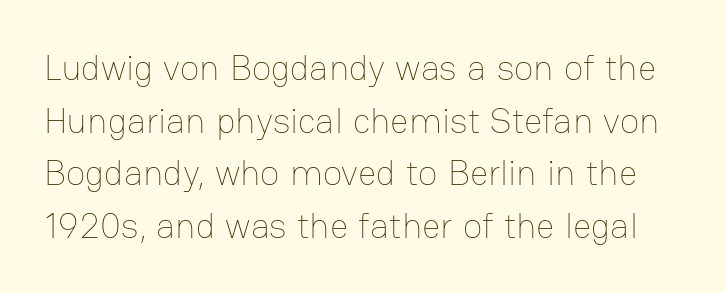
{"italic": "no", "bold": "no", "weight": "thin", "width": "normal", "stroke_contrast": "low", "x_height": "medium", "monospaced": "no", "underline": "no", "line_spacing": "normal", "line_spacing_ratio": 1.46, "letter_spacing": "normal", "letter_spacing_em": 0.0, "glyph_px": 36}
